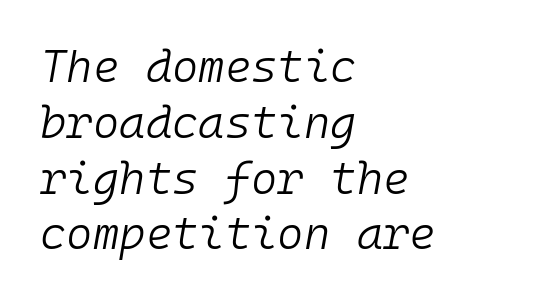
The image shows 45 px light type, italic (leaning right), monospaced; set left-aligned, line spacing 1.24x, normal letter spacing, not underlined; low stroke contrast and a medium x-height.
